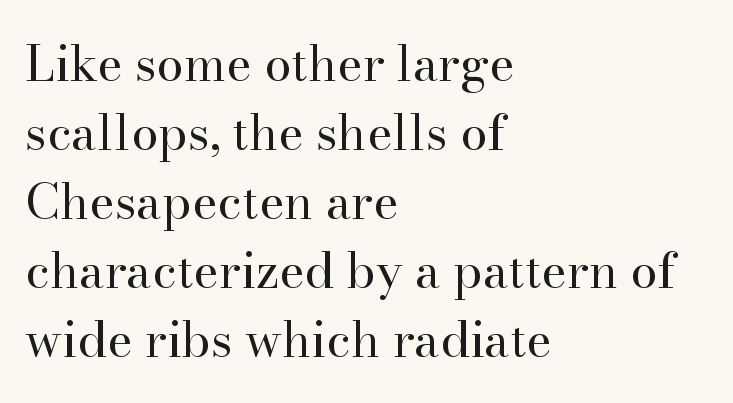
The image shows 49 px regular-weight serif type, upright; set left-aligned, normal line spacing (1.41x), normal letter spacing, not underlined; high stroke contrast and a small x-height.
